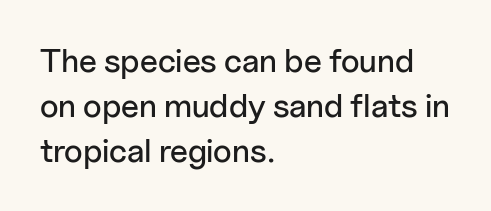
{"serif": "no", "italic": "no", "width": "normal", "stroke_contrast": "low", "x_height": "medium", "monospaced": "no", "underline": "no", "align": "left", "line_spacing": "normal", "line_spacing_ratio": 1.37, "letter_spacing": "normal", "letter_spacing_em": 0.0, "glyph_px": 33}
